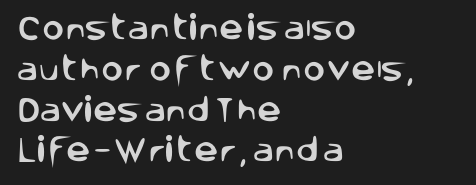
{"italic": "no", "underline": "no", "align": "left", "line_spacing": "normal", "line_spacing_ratio": 1.51, "letter_spacing": "normal", "letter_spacing_em": 0.0, "glyph_px": 27}
